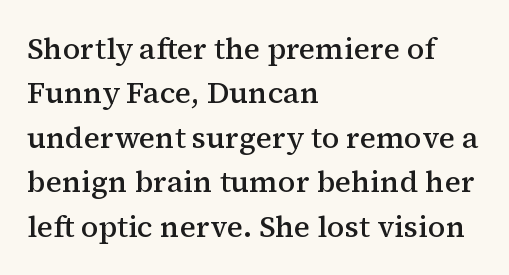
{"serif": "yes", "italic": "no", "bold": "semi", "weight": "semibold", "width": "normal", "stroke_contrast": "medium", "x_height": "medium", "monospaced": "no", "underline": "no", "align": "left", "line_spacing": "normal", "line_spacing_ratio": 1.48, "letter_spacing": "normal", "letter_spacing_em": 0.0, "glyph_px": 30}
